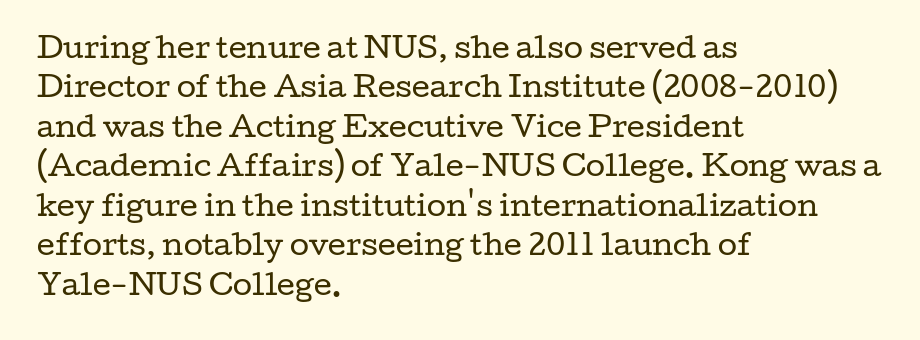
Spacing between characters is what you'd get straight out of the box. The baseline area is clear. Reading down the column, the eye jumps a familiar distance to each next line. The typography opts for an upright posture over an oblique one.
